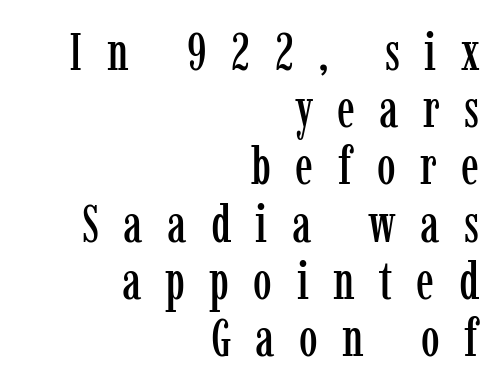
The image shows 53 px condensed serif type, upright; set right-aligned, tight line spacing (1.08x), unusually wide letter spacing (+0.46 em), not underlined; low stroke contrast and a medium x-height.
